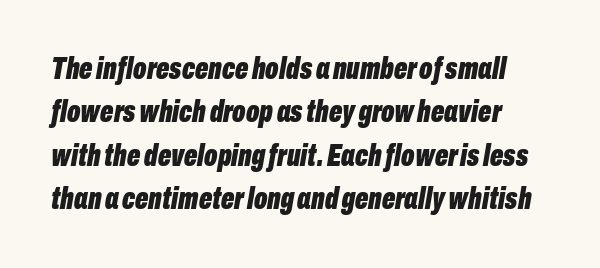
The image shows 31 px bold, condensed type, italic (leaning right); set normal line spacing (1.4x), normal letter spacing, not underlined; low stroke contrast and a medium x-height.
